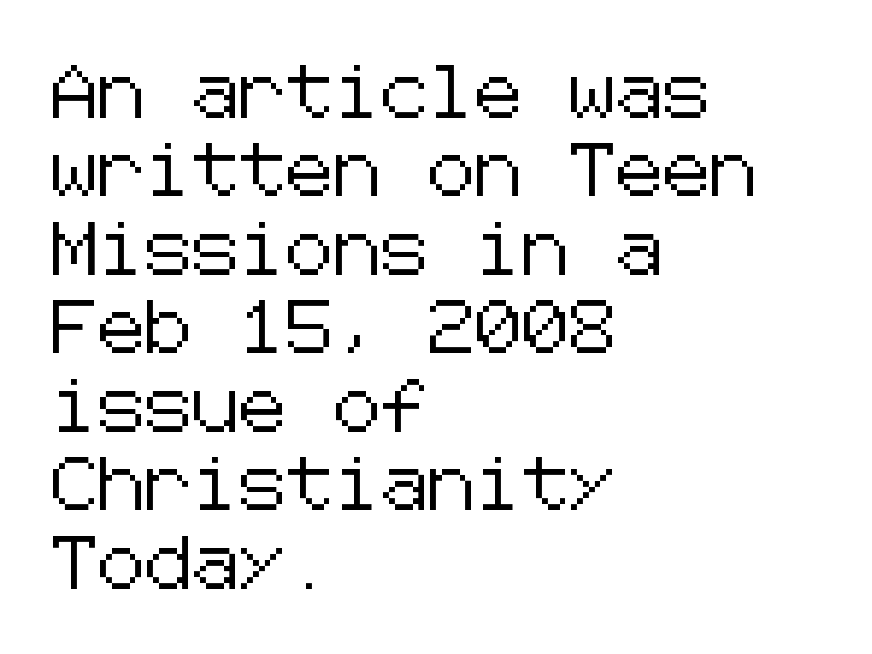
{"serif": "no", "italic": "no", "width": "normal", "stroke_contrast": "low", "x_height": "medium", "underline": "no", "align": "left", "line_spacing": "normal", "line_spacing_ratio": 1.48, "letter_spacing": "normal", "letter_spacing_em": 0.0, "glyph_px": 53}
